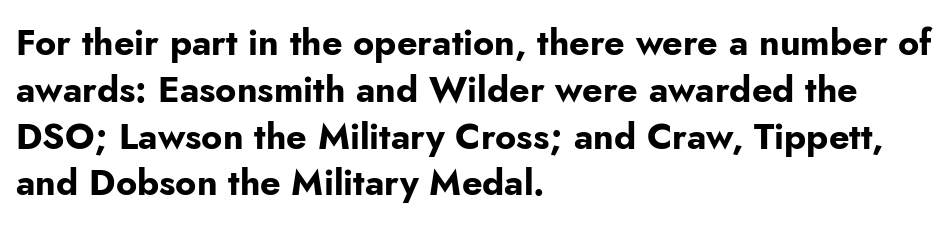
The image shows 36 px bold sans-serif type, upright; set left-aligned, normal line spacing (1.3x), normal letter spacing, not underlined; low stroke contrast and a small x-height.
